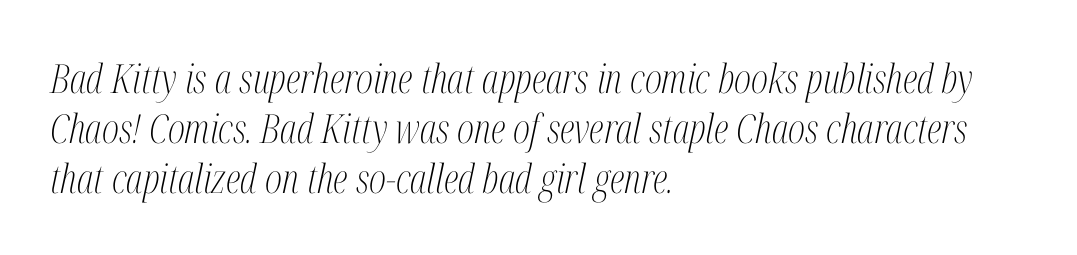
{"serif": "yes", "italic": "yes", "lean": "right", "slant_degrees": 12, "bold": "no", "weight": "light", "width": "condensed", "stroke_contrast": "medium", "x_height": "medium", "monospaced": "no", "underline": "no", "align": "left", "line_spacing": "normal", "line_spacing_ratio": 1.25, "letter_spacing": "normal", "letter_spacing_em": 0.0, "glyph_px": 40}
